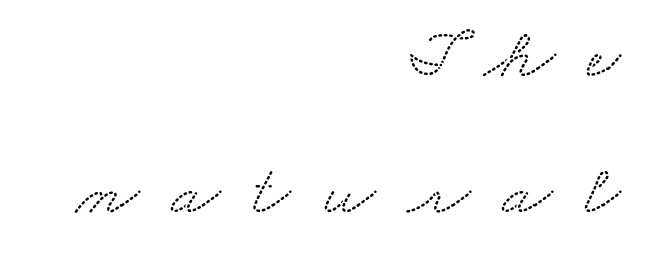
Here the glyphs are tracked loosely, breaking word shapes into spaced letters. A great deal of white space separates one row of letters from the next. Each letter keeps its own natural width here, so spacing adapts to shape. Caption: multi-line text, flush right, ragged left.
